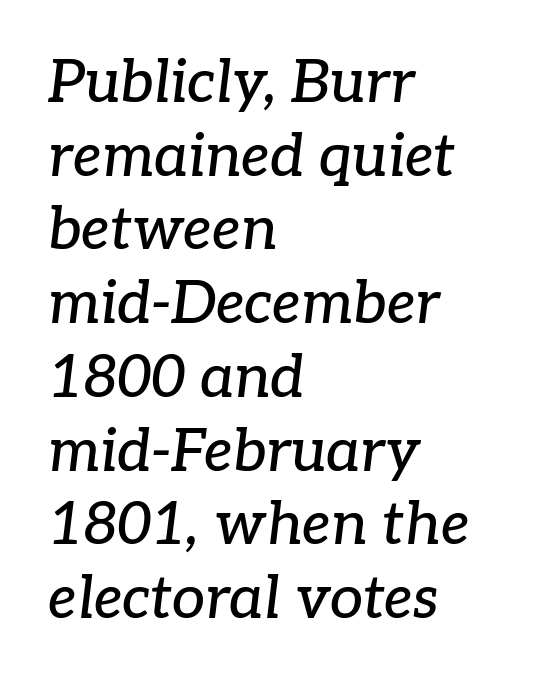
{"serif": "yes", "italic": "yes", "lean": "right", "slant_degrees": 7, "width": "normal", "stroke_contrast": "low", "x_height": "medium", "monospaced": "no", "underline": "no", "align": "left", "line_spacing": "normal", "line_spacing_ratio": 1.25, "letter_spacing": "normal", "letter_spacing_em": 0.0, "glyph_px": 59}
